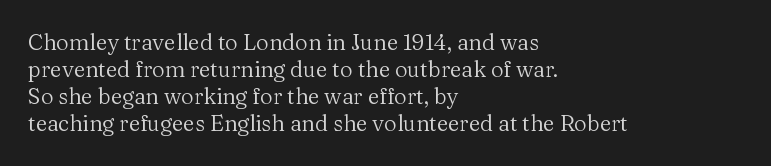
{"italic": "no", "bold": "no", "underline": "no", "align": "left", "line_spacing_ratio": 1.23, "letter_spacing": "normal", "letter_spacing_em": 0.0, "glyph_px": 22}
